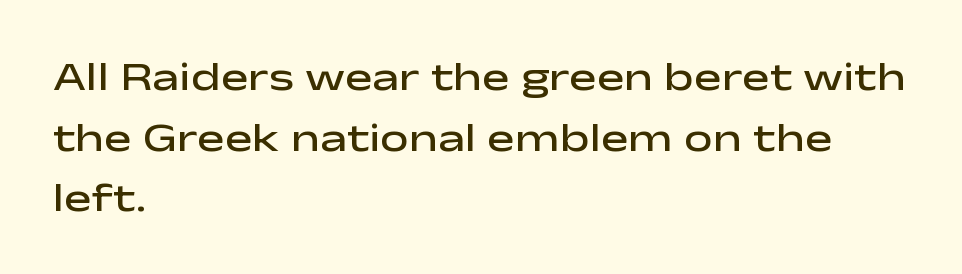
{"serif": "no", "italic": "no", "bold": "semi", "weight": "semibold", "width": "wide", "stroke_contrast": "low", "x_height": "medium", "monospaced": "no", "underline": "no", "align": "left", "line_spacing": "normal", "line_spacing_ratio": 1.48, "letter_spacing": "normal", "letter_spacing_em": 0.0, "glyph_px": 41}
